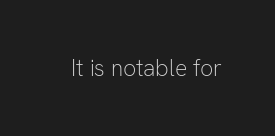
Q: Is the text bold? A: No.
Q: Is the text italic (slanted)? A: No, it is upright.
Q: Is the text underlined? A: No.
Q: Is the spacing between letters normal or unusually wide? A: Normal.
